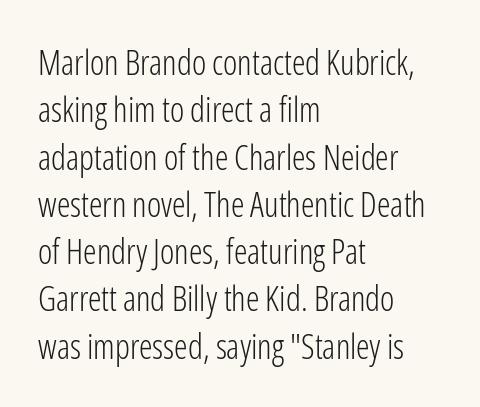
{"serif": "no", "italic": "no", "bold": "no", "weight": "light", "width": "condensed", "stroke_contrast": "low", "x_height": "medium", "monospaced": "no", "underline": "no", "align": "left", "line_spacing": "normal", "line_spacing_ratio": 1.39, "letter_spacing": "normal", "letter_spacing_em": 0.0, "glyph_px": 34}
